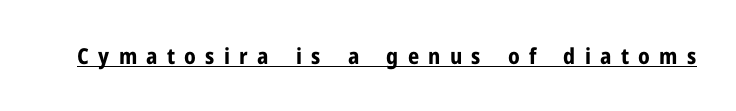
Tracking value appears strongly positive — letters spread wide. Upright lettering throughout. The glyphs are accompanied by a horizontal stroke just below them. How heavy is the stroke? Heavy — this is a bold.
